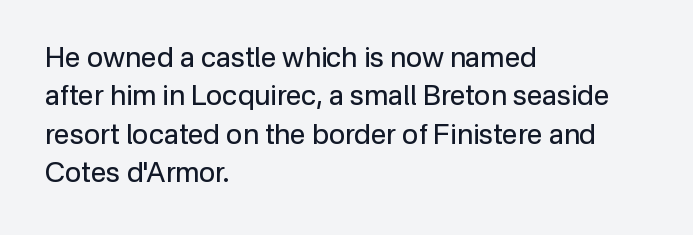
The image shows 28 px regular-weight sans-serif type, upright; set left-aligned, normal line spacing (1.37x), normal letter spacing, not underlined; low stroke contrast and a medium x-height.
